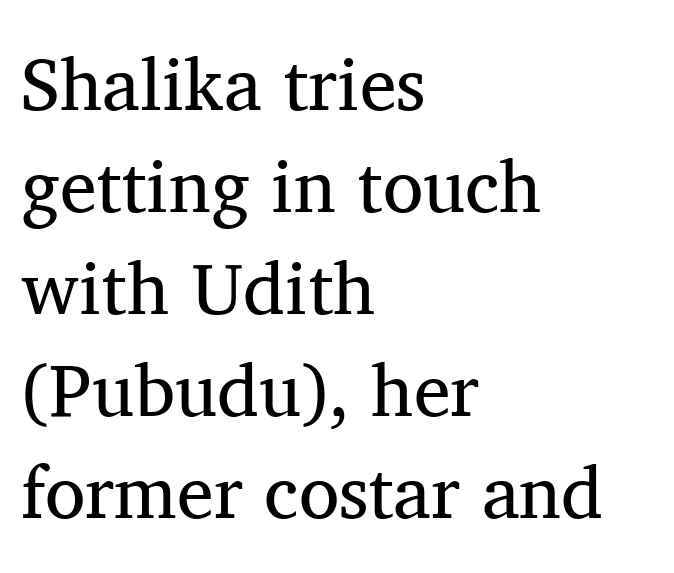
Q: Is the text bold? A: No.
Q: Is the text italic (slanted)? A: No, it is upright.
Q: Is the typeface a serif or a sans-serif typeface? A: Serif.
Q: Is the text underlined? A: No.
Q: How is the paragraph aligned? A: Left-aligned.
Q: Is the spacing between letters normal or unusually wide? A: Normal.
Q: Is the spacing between lines tight, normal or loose? A: Normal.
Q: Width (condensed, normal, or wide)? A: Normal.
Q: Stroke contrast? A: Medium.
Q: x-height? A: Medium.
Q: Monospaced? A: No.
